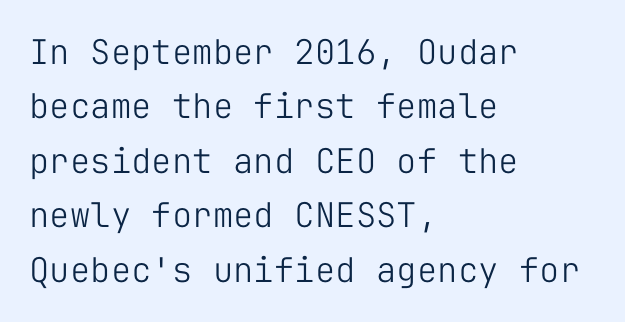
Each word holds together tightly as a unit, with standard inter-letter gaps. Evenly set lines give the paragraph a standard silhouette. Decoration check: the copy has no underline. Classification — sans serif. Caption: multi-line text, flush left, ragged right. Weight: in the light-to-regular range.
